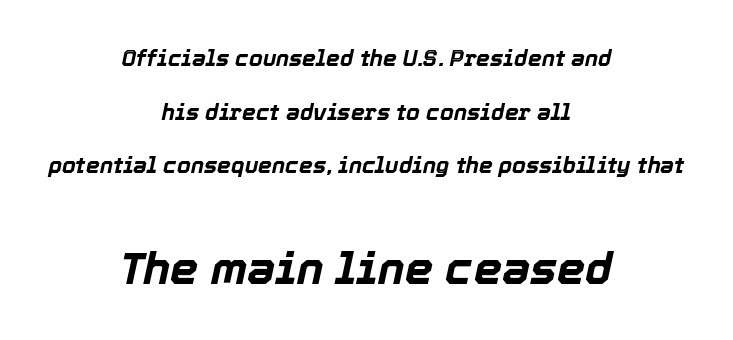
Q: Is the text bold? A: Yes.
Q: Is the text italic (slanted)? A: Yes, it leans right by about 12 degrees.
Q: Is the text underlined? A: No.
Q: How is the paragraph aligned? A: Centered.
Q: Is the spacing between letters normal or unusually wide? A: Normal.
Q: Is the spacing between lines tight, normal or loose? A: Loose.
Q: Which block of text is set in a larger size, the first (top) or the second (bottom)? A: The second (bottom) one.
Q: Width (condensed, normal, or wide)? A: Normal.
Q: x-height? A: Medium.
Q: Monospaced? A: No.
